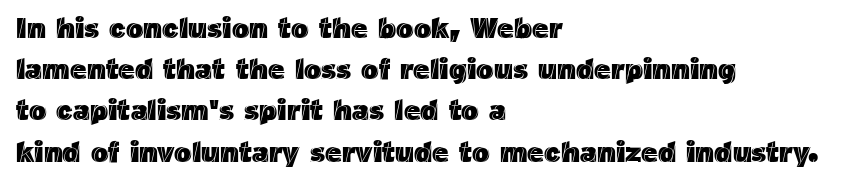
{"italic": "no", "width": "normal", "x_height": "medium", "monospaced": "no", "underline": "no", "align": "left", "line_spacing": "normal", "line_spacing_ratio": 1.42, "letter_spacing": "normal", "letter_spacing_em": 0.0, "glyph_px": 29}
